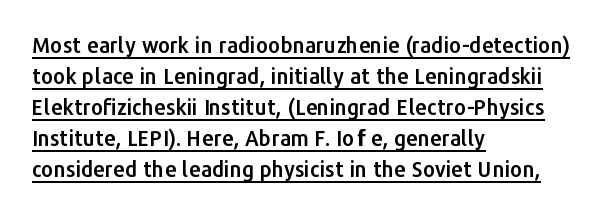
{"italic": "no", "underline": "yes", "align": "left", "line_spacing": "normal", "line_spacing_ratio": 1.48, "letter_spacing": "normal", "letter_spacing_em": 0.0, "glyph_px": 21}
